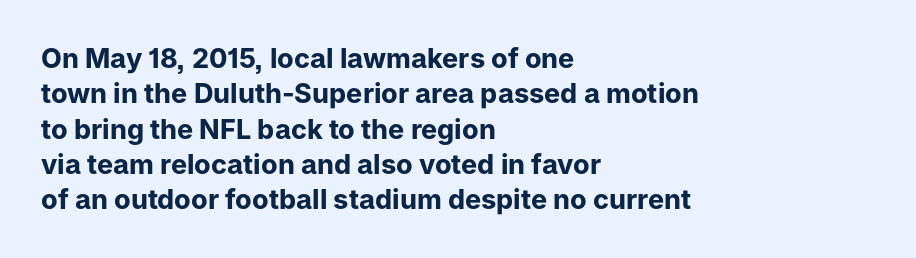
{"italic": "no", "bold": "yes", "underline": "no", "align": "left", "line_spacing": "normal", "line_spacing_ratio": 1.31, "letter_spacing": "normal", "letter_spacing_em": 0.0, "glyph_px": 27}
